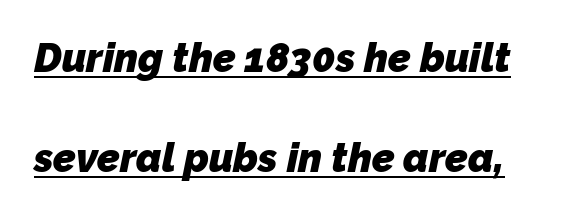
Q: Is the text bold? A: Yes.
Q: Is the typeface a serif or a sans-serif typeface? A: Sans-serif.
Q: Is the text underlined? A: Yes.
Q: Is the spacing between letters normal or unusually wide? A: Normal.
Q: Is the spacing between lines tight, normal or loose? A: Loose.
Q: Width (condensed, normal, or wide)? A: Normal.
Q: Stroke contrast? A: Low.
Q: x-height? A: Medium.
Q: Monospaced? A: No.
